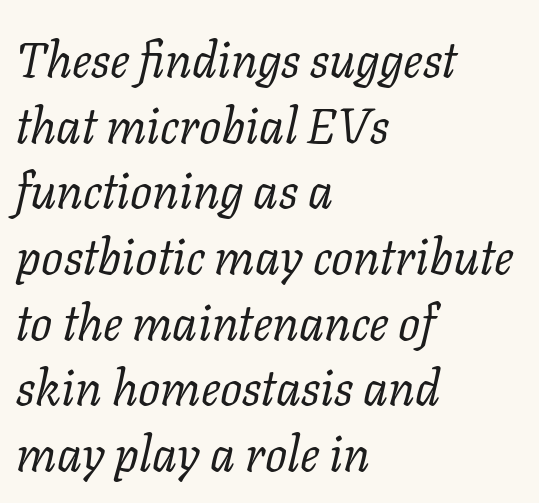
{"serif": "yes", "italic": "yes", "lean": "right", "slant_degrees": 11, "bold": "no", "weight": "regular", "width": "normal", "stroke_contrast": "low", "x_height": "medium", "monospaced": "no", "underline": "no", "align": "left", "line_spacing": "normal", "line_spacing_ratio": 1.34, "letter_spacing": "normal", "letter_spacing_em": 0.0, "glyph_px": 49}
